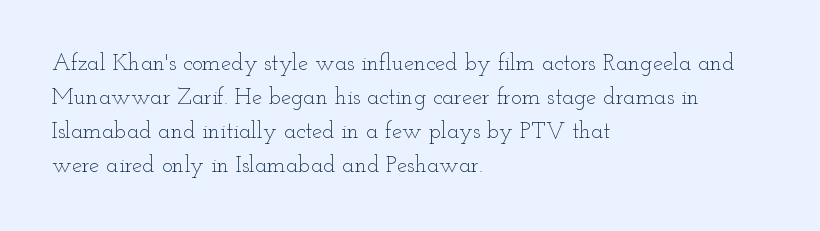
The type sits square on the baseline with zero lean. Stem width sits at or under what a default text font uses. Horizontally, the lines are justified to the leading edge only. This sample keeps an unexceptional amount of space between lines. The space beneath each line is pristine and unruled. There is no visible air inserted between adjacent glyphs.
